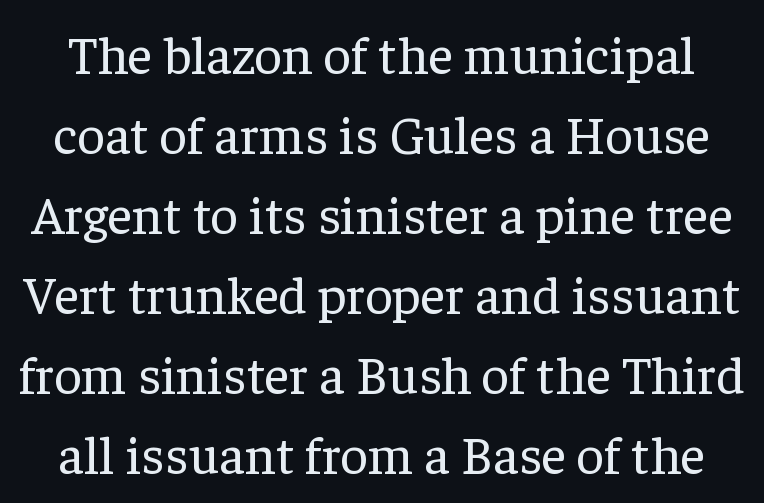
Q: Is the text bold? A: No.
Q: Is the text italic (slanted)? A: No, it is upright.
Q: Is the typeface a serif or a sans-serif typeface? A: Serif.
Q: Is the text underlined? A: No.
Q: Is the spacing between letters normal or unusually wide? A: Normal.
Q: Is the spacing between lines tight, normal or loose? A: Normal.
Q: Width (condensed, normal, or wide)? A: Normal.
Q: Stroke contrast? A: Low.
Q: x-height? A: Medium.
Q: Monospaced? A: No.
